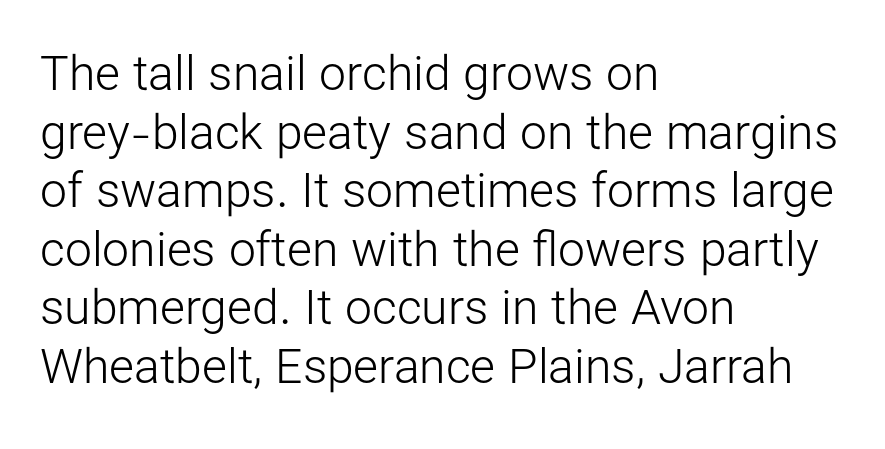
Short note: letters normally spaced. The passage shown is not bold in any degree. Looks like regular typesetting: each glyph gets only the width it needs. A typesetter would label this face a sans.
